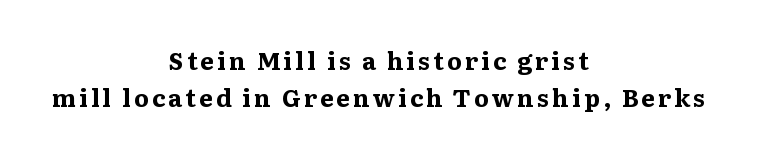
{"italic": "no", "bold": "yes", "underline": "no", "align": "center", "line_spacing": "normal", "line_spacing_ratio": 1.56, "glyph_px": 24}
